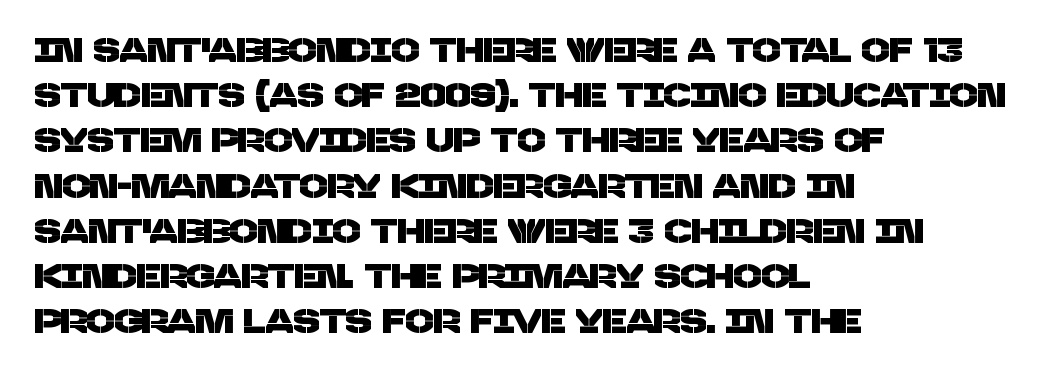
{"serif": "no", "width": "normal", "stroke_contrast": "low", "x_height": "large", "monospaced": "no", "underline": "no", "align": "left", "line_spacing": "normal", "line_spacing_ratio": 1.37, "letter_spacing": "normal", "letter_spacing_em": 0.0, "glyph_px": 33}
